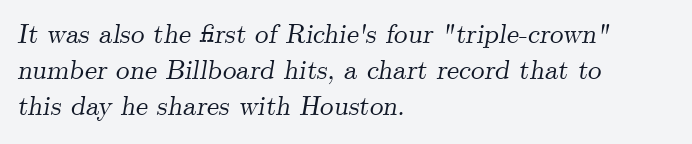
The image shows 27 px text type, italic (leaning right); set left-aligned, normal line spacing (1.34x), normal letter spacing, not underlined.
